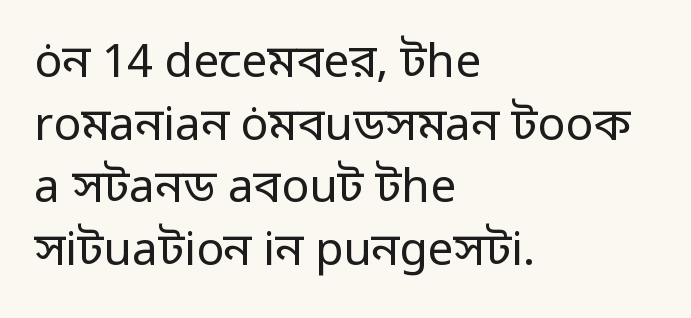
A bare baseline throughout the passage. The letters look calm and open, with moderate or lighter stems. Italic? Not at all — the glyphs are vertical. The passage shown stacks its lines at a standard gap. The rendering uses natural spacing where letterforms have individual widths. The rag falls on the right side of this text block.
